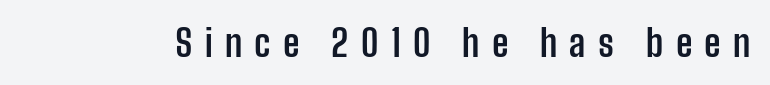
The image shows 37 px semibold, condensed sans-serif type, upright; set unusually wide letter spacing (+0.33 em), not underlined; low stroke contrast and a medium x-height.
